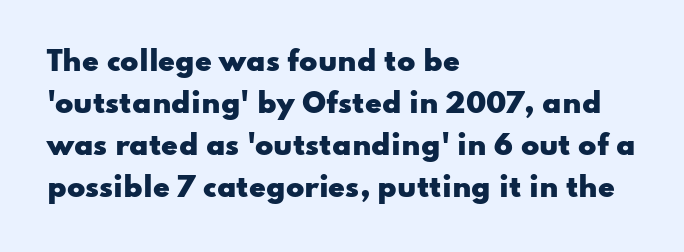
The face used here has the dense, thick strokes of a bold. Students, observe: this is what conventionally led text looks like. Notice how the stems are strictly vertical — no italics here. The setting favours the left margin, as ordinary paragraphs usually do.
